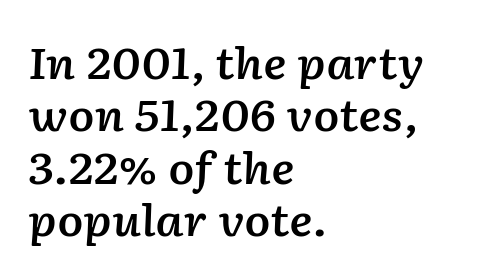
Q: Is the text bold? A: Semi-bold.
Q: Is the text italic (slanted)? A: Yes, it leans right by about 2 degrees.
Q: Is the text underlined? A: No.
Q: How is the paragraph aligned? A: Left-aligned.
Q: Is the spacing between letters normal or unusually wide? A: Normal.
Q: Width (condensed, normal, or wide)? A: Normal.
Q: Stroke contrast? A: Low.
Q: x-height? A: Medium.
Q: Monospaced? A: No.
